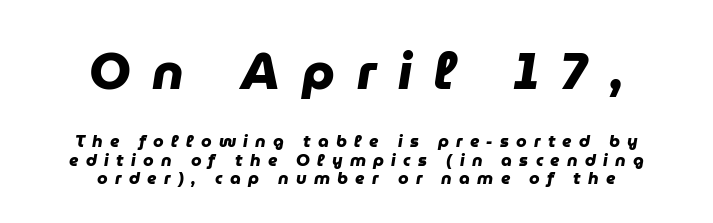
Q: Is the text bold? A: Yes.
Q: Is the typeface a serif or a sans-serif typeface? A: Sans-serif.
Q: Is the text underlined? A: No.
Q: How is the paragraph aligned? A: Centered.
Q: Is the spacing between letters normal or unusually wide? A: Unusually wide.
Q: Is the spacing between lines tight, normal or loose? A: Tight.
Q: Which block of text is set in a larger size, the first (top) or the second (bottom)? A: The first (top) one.
Q: Width (condensed, normal, or wide)? A: Normal.
Q: Stroke contrast? A: Low.
Q: x-height? A: Medium.
Q: Monospaced? A: No.
